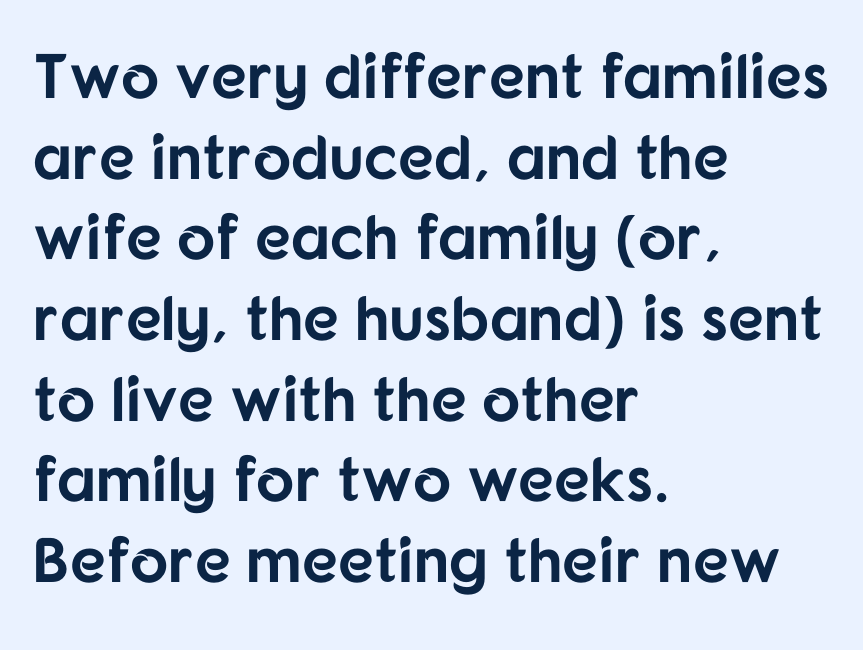
The image shows 63 px bold sans-serif type, upright; set left-aligned, normal line spacing (1.28x), normal letter spacing, not underlined; low stroke contrast and a medium x-height.
